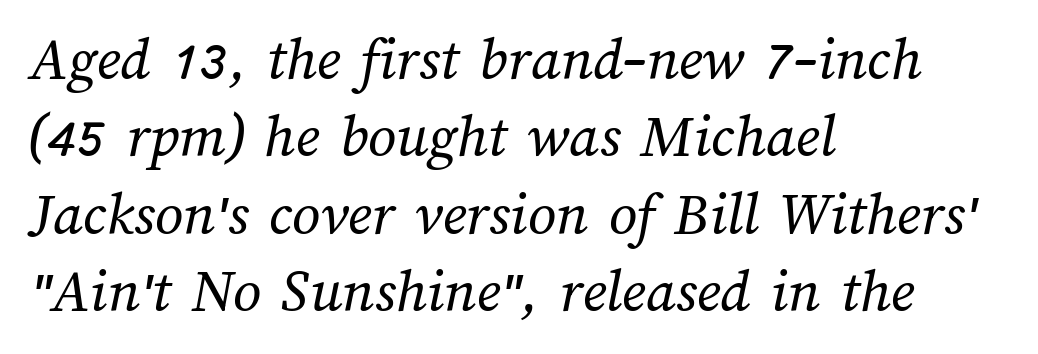
Q: Is the text bold? A: No.
Q: Is the text underlined? A: No.
Q: How is the paragraph aligned? A: Left-aligned.
Q: Is the spacing between letters normal or unusually wide? A: Normal.
Q: Is the spacing between lines tight, normal or loose? A: Normal.
Q: Width (condensed, normal, or wide)? A: Normal.
Q: Stroke contrast? A: Medium.
Q: x-height? A: Medium.
Q: Monospaced? A: No.
